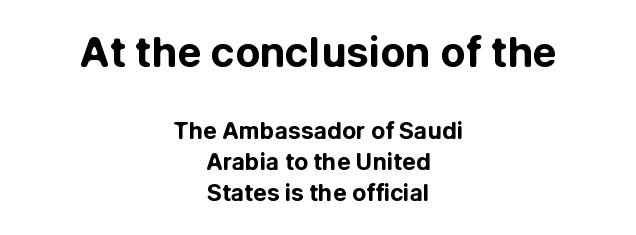
The image shows 41 px bold sans-serif type, upright; set centered, normal line spacing (1.36x), normal letter spacing, not underlined; the first (top) block is 1.78x larger; low stroke contrast and a medium x-height.
